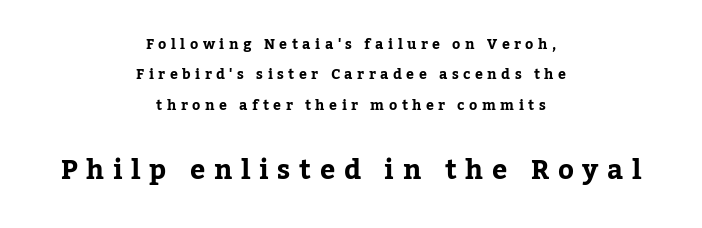
Q: Is the text bold? A: Yes.
Q: Is the text italic (slanted)? A: No, it is upright.
Q: Is the text underlined? A: No.
Q: How is the paragraph aligned? A: Centered.
Q: Is the spacing between letters normal or unusually wide? A: Unusually wide.
Q: Is the spacing between lines tight, normal or loose? A: Loose.
Q: Which block of text is set in a larger size, the first (top) or the second (bottom)? A: The second (bottom) one.
